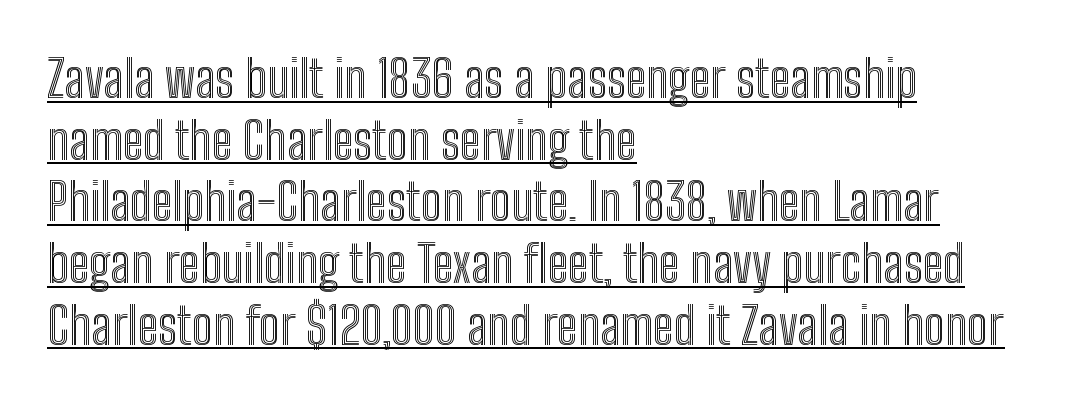
The image shows 51 px condensed type, upright; set left-aligned, line spacing 1.21x, normal letter spacing, underlined; a medium x-height.
